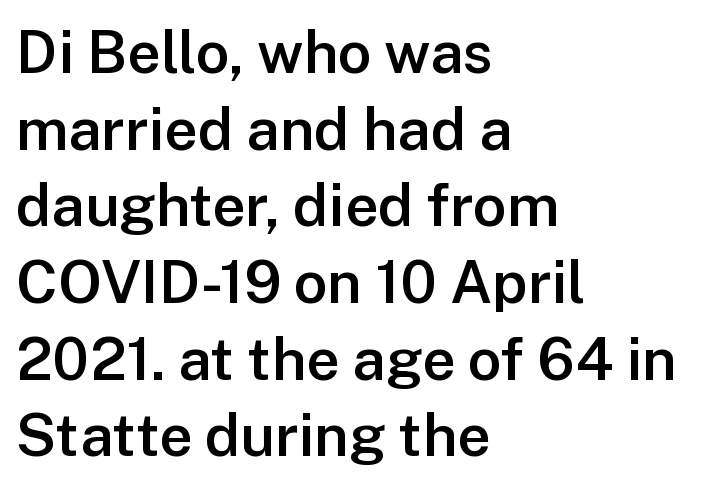
The image shows 59 px semibold sans-serif type, upright; set left-aligned, normal line spacing (1.3x), normal letter spacing, not underlined; low stroke contrast and a medium x-height.
